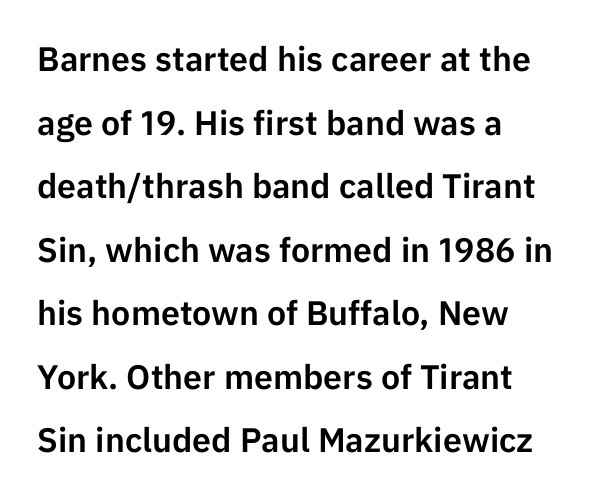
The image shows 34 px sans-serif type, upright; set left-aligned, line spacing 1.87x, normal letter spacing, not underlined; low stroke contrast and a medium x-height.
